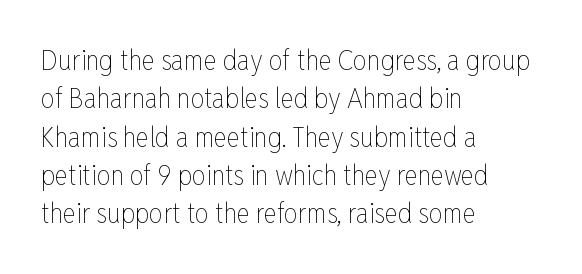
Q: Is the text bold? A: No.
Q: Is the text italic (slanted)? A: No, it is upright.
Q: Is the text underlined? A: No.
Q: How is the paragraph aligned? A: Left-aligned.
Q: Is the spacing between letters normal or unusually wide? A: Normal.
Q: Is the spacing between lines tight, normal or loose? A: Normal.
Q: Width (condensed, normal, or wide)? A: Condensed.
Q: Stroke contrast? A: Low.
Q: x-height? A: Medium.
Q: Monospaced? A: No.
